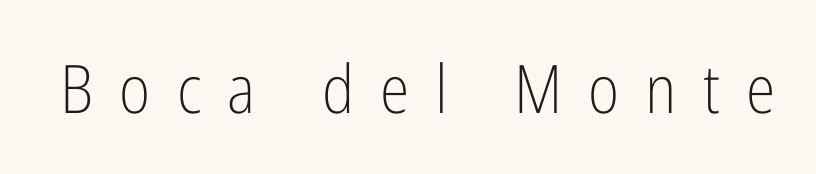
Q: Is the text bold? A: No.
Q: Is the text italic (slanted)? A: No, it is upright.
Q: Is the typeface a serif or a sans-serif typeface? A: Sans-serif.
Q: Is the text underlined? A: No.
Q: Is the spacing between letters normal or unusually wide? A: Unusually wide.
Q: Width (condensed, normal, or wide)? A: Condensed.
Q: Stroke contrast? A: Low.
Q: x-height? A: Medium.
Q: Monospaced? A: No.
